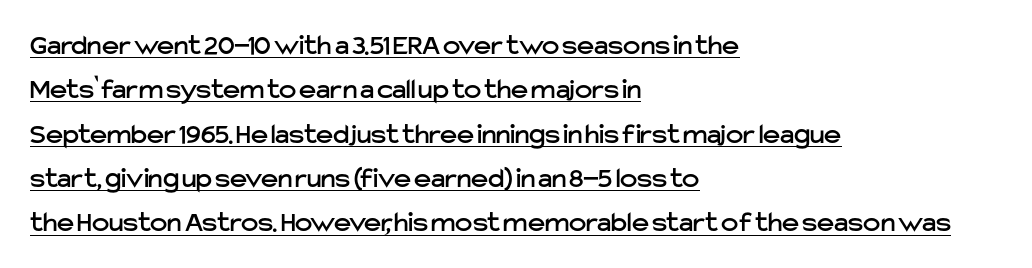
{"serif": "no", "italic": "no", "width": "normal", "stroke_contrast": "low", "x_height": "medium", "monospaced": "no", "underline": "yes", "align": "left", "line_spacing": "normal", "line_spacing_ratio": 1.53, "letter_spacing": "normal", "letter_spacing_em": 0.0, "glyph_px": 29}
